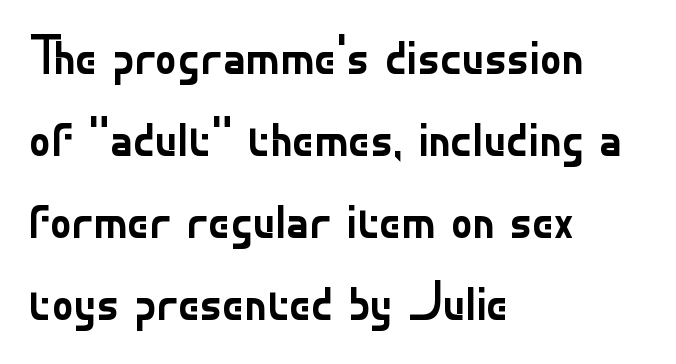
The image shows 54 px regular-weight sans-serif type, upright; set left-aligned, normal line spacing (1.52x), normal letter spacing, not underlined; low stroke contrast and a small x-height.
